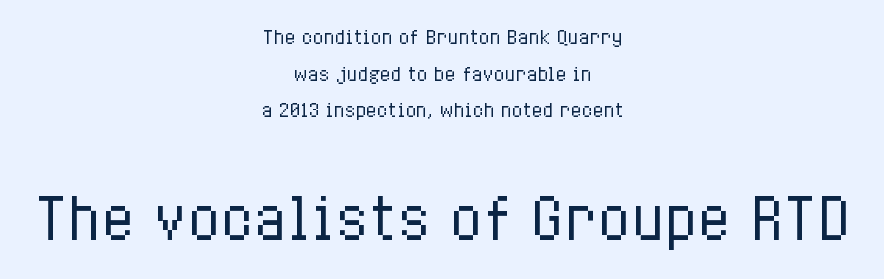
Q: Is the text bold? A: No.
Q: Is the text italic (slanted)? A: No, it is upright.
Q: Is the text underlined? A: No.
Q: How is the paragraph aligned? A: Centered.
Q: Is the spacing between letters normal or unusually wide? A: Normal.
Q: Is the spacing between lines tight, normal or loose? A: Loose.
Q: Which block of text is set in a larger size, the first (top) or the second (bottom)? A: The second (bottom) one.
Q: Width (condensed, normal, or wide)? A: Condensed.
Q: Stroke contrast? A: Low.
Q: x-height? A: Medium.
Q: Monospaced? A: No.
